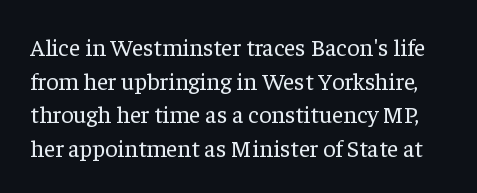
The image shows 24 px text type, upright; set normal line spacing (1.4x), normal letter spacing, not underlined.
